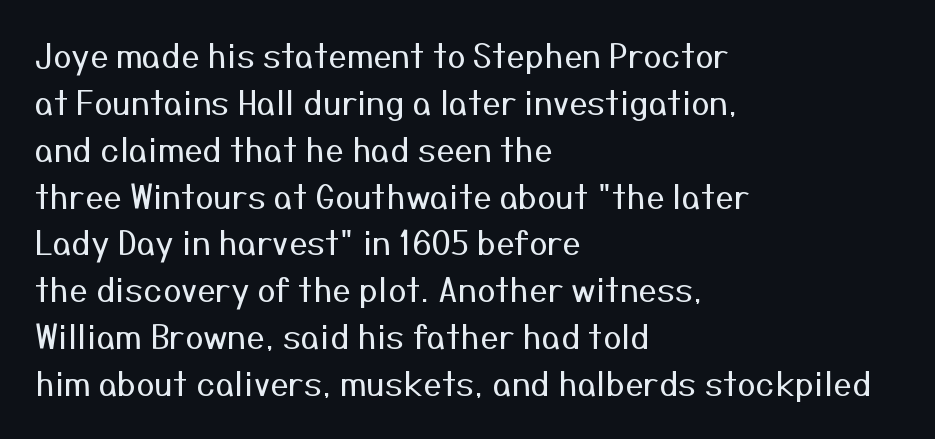
{"serif": "no", "italic": "no", "bold": "no", "weight": "regular", "width": "normal", "stroke_contrast": "medium", "x_height": "medium", "monospaced": "no", "underline": "no", "align": "left", "line_spacing": "normal", "line_spacing_ratio": 1.42, "letter_spacing": "normal", "letter_spacing_em": 0.0, "glyph_px": 33}
